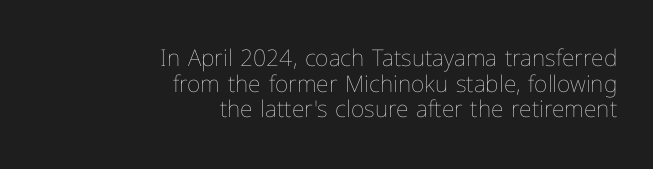
The image shows 23 px text type, upright; set right-aligned, tight line spacing (1.11x), normal letter spacing, not underlined.
